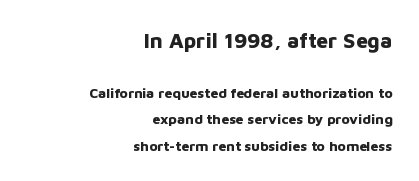
Q: Is the text bold? A: Yes.
Q: Is the text italic (slanted)? A: No, it is upright.
Q: Is the text underlined? A: No.
Q: How is the paragraph aligned? A: Right-aligned.
Q: Is the spacing between letters normal or unusually wide? A: Normal.
Q: Is the spacing between lines tight, normal or loose? A: Loose.
Q: Which block of text is set in a larger size, the first (top) or the second (bottom)? A: The first (top) one.
